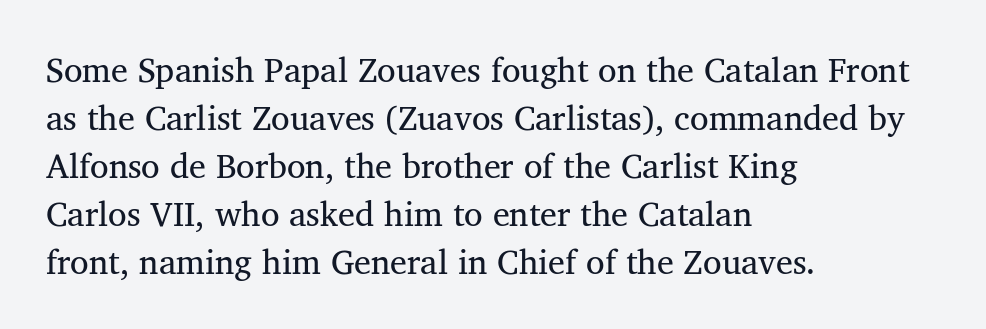
{"serif": "yes", "width": "normal", "stroke_contrast": "medium", "x_height": "medium", "monospaced": "no", "underline": "no", "align": "left", "line_spacing": "normal", "line_spacing_ratio": 1.41, "letter_spacing": "normal", "letter_spacing_em": 0.0, "glyph_px": 34}
